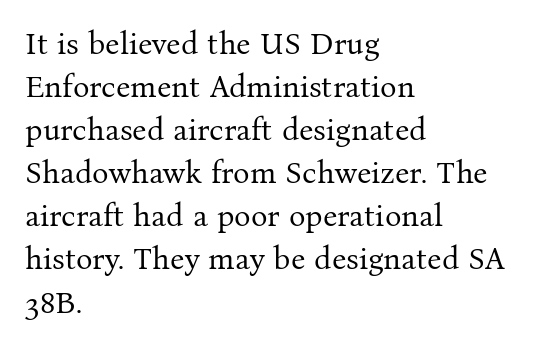
On a weight scale, this lands at 450 or below. The passage shown is not underscored anywhere. This sample uses a serif face. The face used here is proportionally spaced, like ordinary book or web type.
